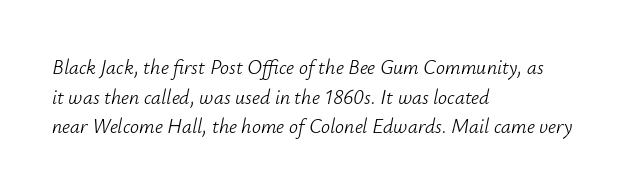
{"italic": "yes", "lean": "right", "slant_degrees": 12, "bold": "no", "underline": "no", "align": "left", "line_spacing": "normal", "line_spacing_ratio": 1.48, "letter_spacing": "normal", "letter_spacing_em": 0.0, "glyph_px": 20}
